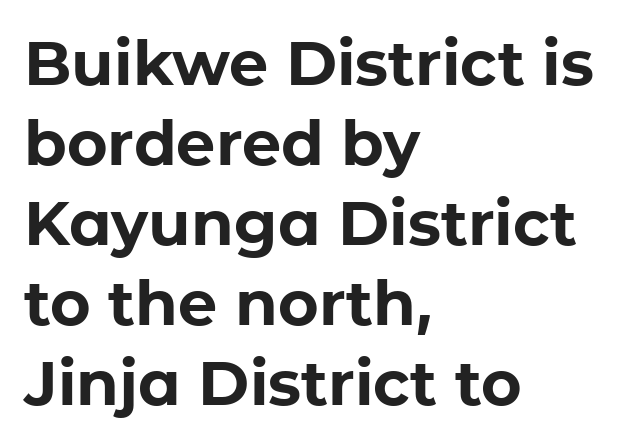
The image shows 62 px bold sans-serif type, upright; set left-aligned, normal line spacing (1.29x), normal letter spacing, not underlined; low stroke contrast and a medium x-height.
